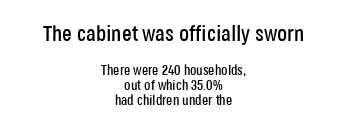
Q: Is the text italic (slanted)? A: No, it is upright.
Q: Is the text underlined? A: No.
Q: How is the paragraph aligned? A: Centered.
Q: Is the spacing between letters normal or unusually wide? A: Normal.
Q: Is the spacing between lines tight, normal or loose? A: Tight.
Q: Which block of text is set in a larger size, the first (top) or the second (bottom)? A: The first (top) one.
